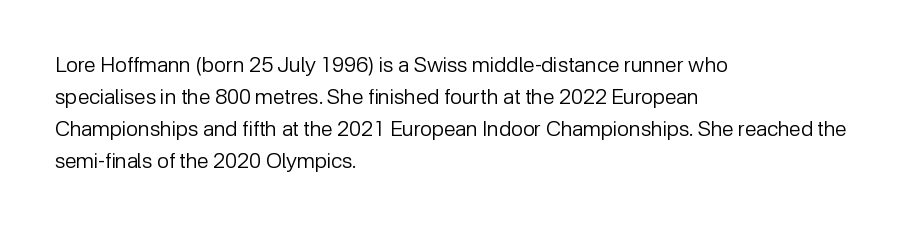
The image shows 21 px text type, upright; set left-aligned, normal line spacing (1.52x), normal letter spacing, not underlined.
